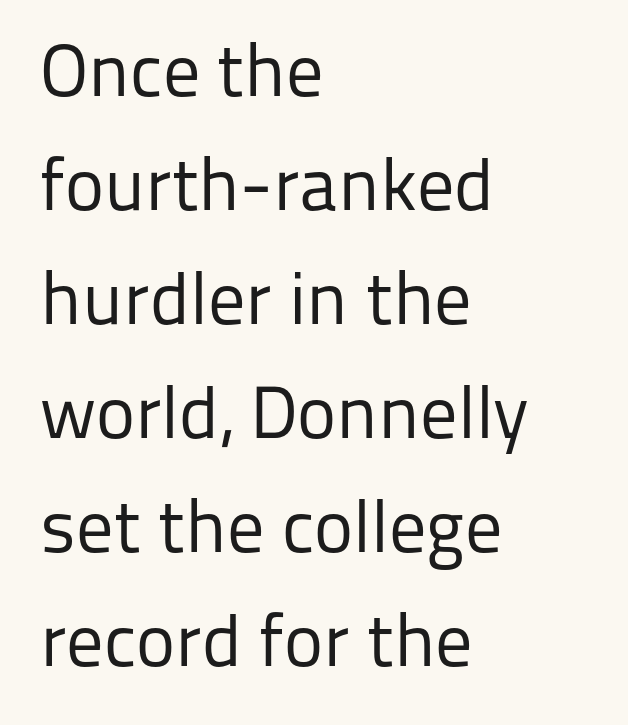
Q: Is the text bold? A: No.
Q: Is the text italic (slanted)? A: No, it is upright.
Q: Is the typeface a serif or a sans-serif typeface? A: Sans-serif.
Q: Is the text underlined? A: No.
Q: How is the paragraph aligned? A: Left-aligned.
Q: Is the spacing between letters normal or unusually wide? A: Normal.
Q: Is the spacing between lines tight, normal or loose? A: Normal.
Q: Width (condensed, normal, or wide)? A: Normal.
Q: Stroke contrast? A: Low.
Q: x-height? A: Medium.
Q: Monospaced? A: No.
